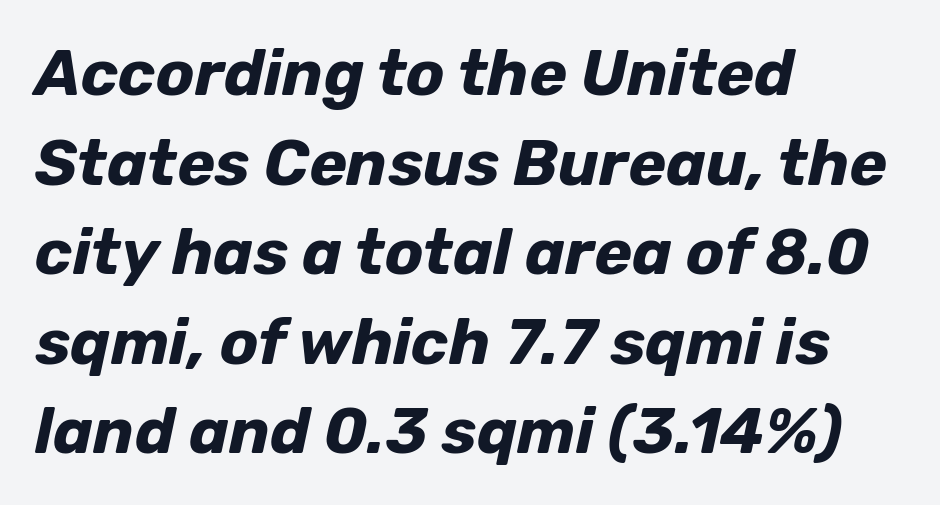
{"italic": "yes", "lean": "right", "slant_degrees": 12, "bold": "yes", "weight": "bold", "width": "normal", "stroke_contrast": "low", "x_height": "medium", "monospaced": "no", "underline": "no", "align": "left", "line_spacing": "normal", "line_spacing_ratio": 1.4, "letter_spacing": "normal", "letter_spacing_em": 0.0, "glyph_px": 64}
